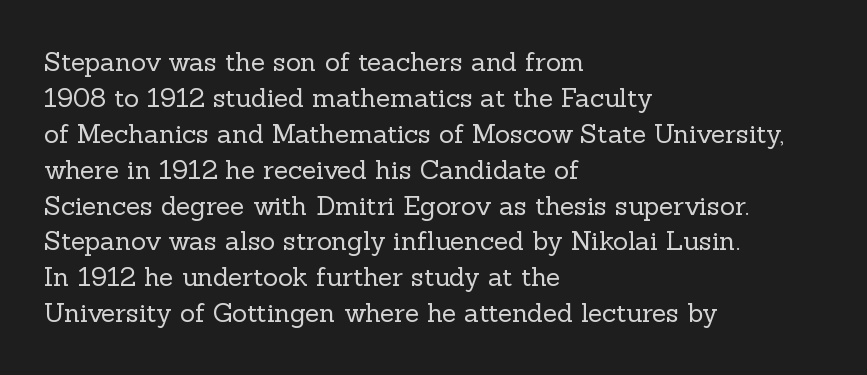
The characters are drawn with everyday or finer stroke widths. Line beginnings align vertically; line endings do not. Rule under the text: the space is simply empty. Words appear dense and cohesive because spacing is normal. Whoever set this chose a conventional vertical rhythm. Rendered with straight, roman letterforms.
